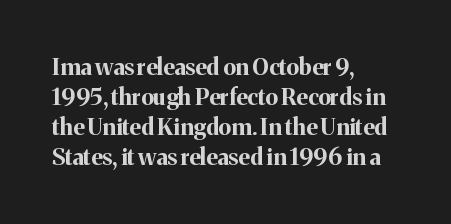
{"italic": "no", "bold": "yes", "underline": "no", "align": "left", "line_spacing": "normal", "line_spacing_ratio": 1.3, "letter_spacing": "normal", "letter_spacing_em": 0.0, "glyph_px": 23}
